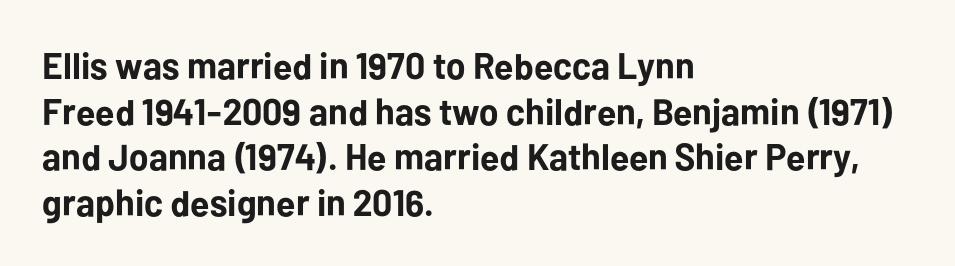
Q: Is the text bold? A: Yes.
Q: Is the text italic (slanted)? A: No, it is upright.
Q: Is the typeface a serif or a sans-serif typeface? A: Sans-serif.
Q: Is the text underlined? A: No.
Q: How is the paragraph aligned? A: Left-aligned.
Q: Is the spacing between letters normal or unusually wide? A: Normal.
Q: Width (condensed, normal, or wide)? A: Normal.
Q: Stroke contrast? A: Low.
Q: x-height? A: Medium.
Q: Monospaced? A: No.
